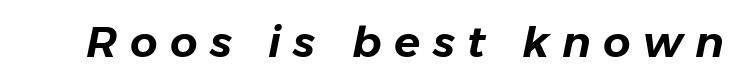
Q: Is the text italic (slanted)? A: Yes, it leans right by about 11 degrees.
Q: Is the text underlined? A: No.
Q: Is the spacing between letters normal or unusually wide? A: Unusually wide.
Q: Width (condensed, normal, or wide)? A: Normal.
Q: Stroke contrast? A: Low.
Q: x-height? A: Medium.
Q: Monospaced? A: No.
